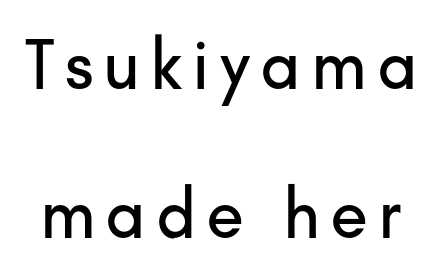
The image shows 70 px sans-serif type, upright; set loose line spacing (2.13x), not underlined; low stroke contrast and a small x-height.
